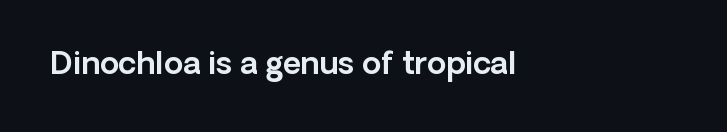
The image shows 31 px sans-serif type, upright; set left-aligned, normal letter spacing, not underlined; a medium x-height.
